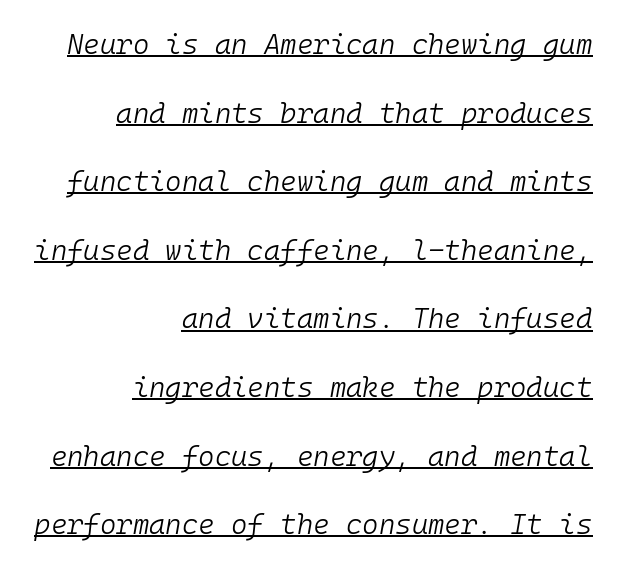
The typesetter chose a ragged-left arrangement here. The letters march in equal steps, a hallmark of fixed-pitch type. Reading down the column, the eye jumps a long way to each next line. Glyph-to-glyph distance matches everyday printed text. Decoration check: the copy is underlined.
